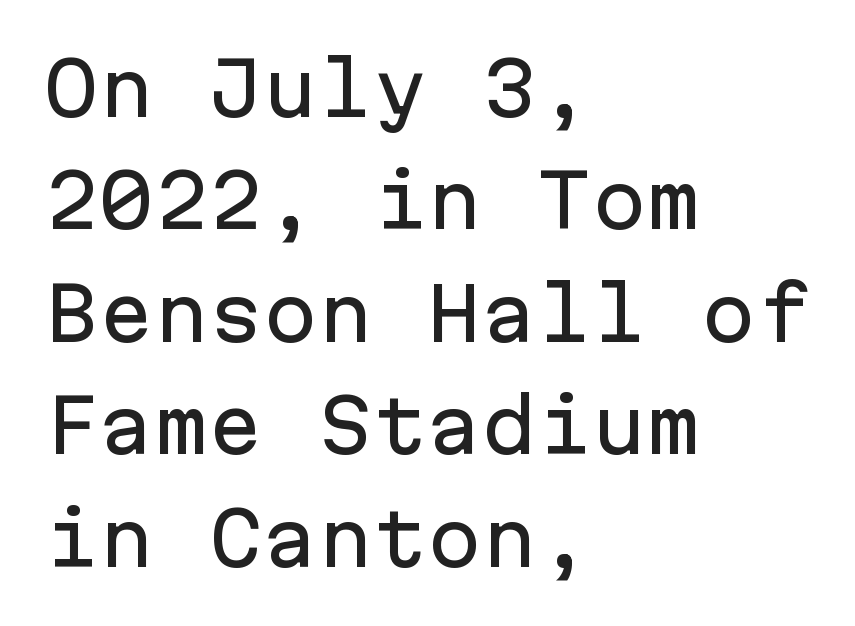
{"serif": "no", "italic": "no", "width": "normal", "stroke_contrast": "low", "x_height": "medium", "monospaced": "yes", "underline": "no", "align": "left", "line_spacing": "normal", "line_spacing_ratio": 1.54, "letter_spacing": "normal", "letter_spacing_em": 0.0, "glyph_px": 73}
